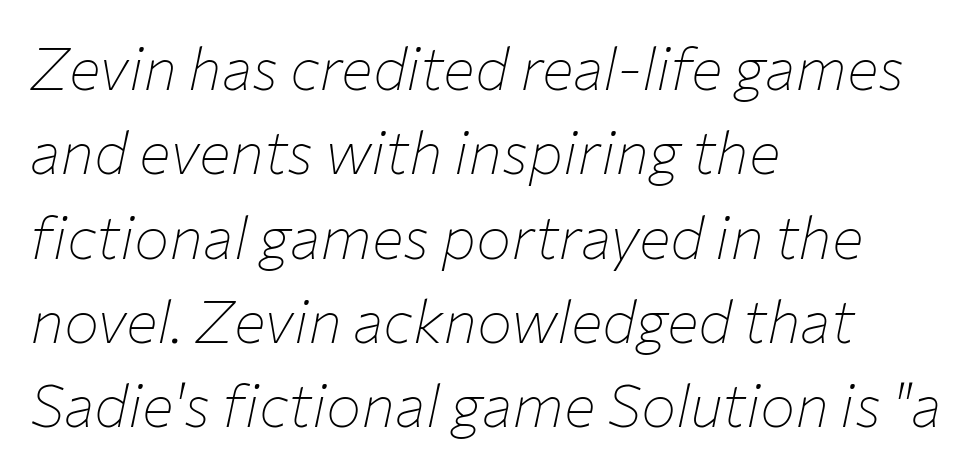
{"italic": "yes", "lean": "right", "slant_degrees": 12, "bold": "no", "weight": "thin", "width": "normal", "stroke_contrast": "low", "x_height": "medium", "monospaced": "no", "underline": "no", "align": "left", "line_spacing": "normal", "line_spacing_ratio": 1.43, "letter_spacing": "normal", "letter_spacing_em": 0.0, "glyph_px": 59}
